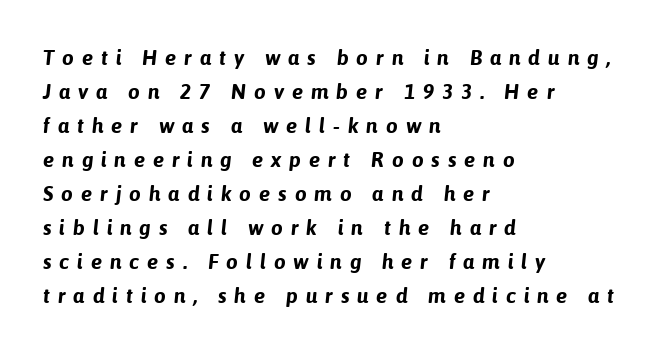
Q: Is the text bold? A: Yes.
Q: Is the text italic (slanted)? A: Yes, it leans right by about 6 degrees.
Q: Is the text underlined? A: No.
Q: How is the paragraph aligned? A: Left-aligned.
Q: Is the spacing between letters normal or unusually wide? A: Unusually wide.
Q: Is the spacing between lines tight, normal or loose? A: Normal.
